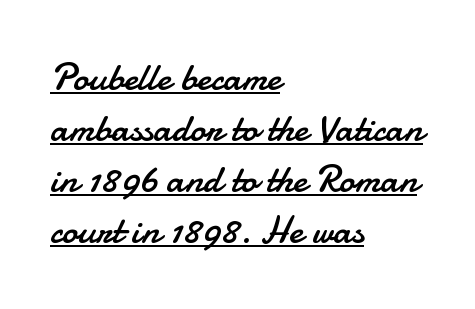
Q: Is the text bold? A: No.
Q: Is the text italic (slanted)? A: Yes.
Q: Is the typeface a serif or a sans-serif typeface? A: Sans-serif.
Q: Is the text underlined? A: Yes.
Q: How is the paragraph aligned? A: Left-aligned.
Q: Is the spacing between letters normal or unusually wide? A: Normal.
Q: Is the spacing between lines tight, normal or loose? A: Normal.
Q: Width (condensed, normal, or wide)? A: Normal.
Q: Stroke contrast? A: Low.
Q: x-height? A: Small.
Q: Monospaced? A: No.
